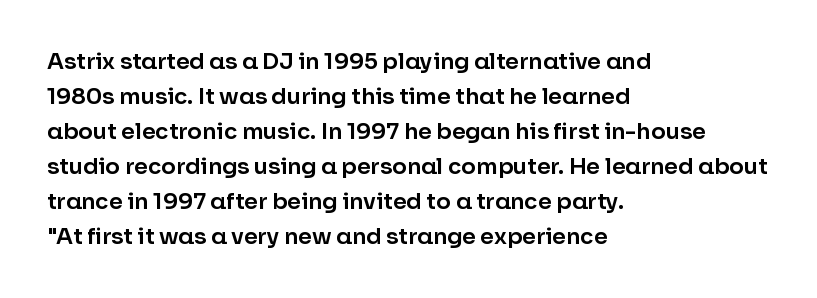
The vertical gap from one line to the next is medium. In terms of posture, this sample is upright. The ragged edge is on the right, which tells us the setting is flush left. Look at the tracking — it's just the regular setting, nothing added. Only glyphs here, with clear space below each row.
